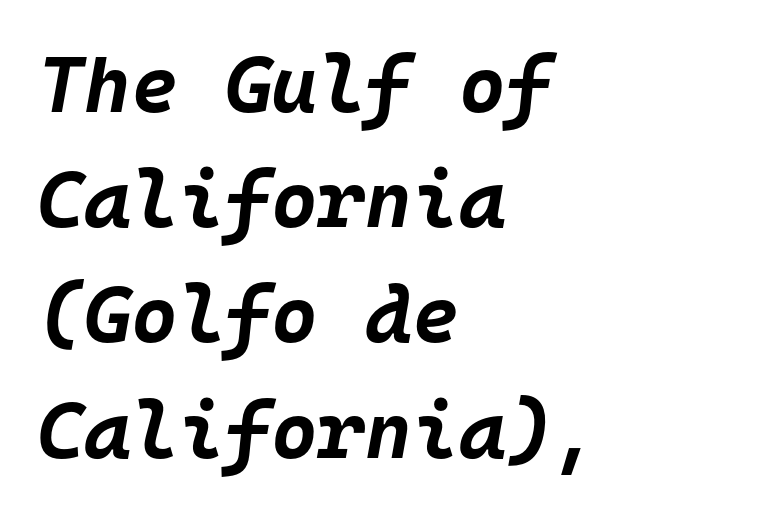
The image shows 80 px bold type, italic (leaning right), monospaced; set left-aligned, normal line spacing (1.44x), normal letter spacing, not underlined; low stroke contrast and a large x-height.
